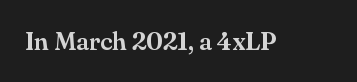
The image shows 25 px text type, upright; set normal letter spacing, not underlined.
